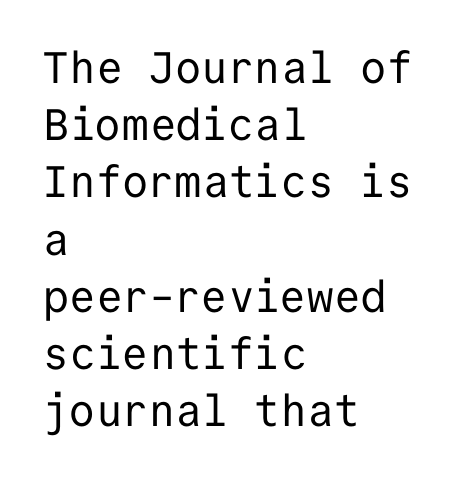
Q: Is the text bold? A: No.
Q: Is the text italic (slanted)? A: No, it is upright.
Q: Is the typeface a serif or a sans-serif typeface? A: Sans-serif.
Q: Is the text underlined? A: No.
Q: How is the paragraph aligned? A: Left-aligned.
Q: Is the spacing between letters normal or unusually wide? A: Normal.
Q: Is the spacing between lines tight, normal or loose? A: Normal.
Q: Width (condensed, normal, or wide)? A: Normal.
Q: Stroke contrast? A: Low.
Q: x-height? A: Medium.
Q: Monospaced? A: Yes.
